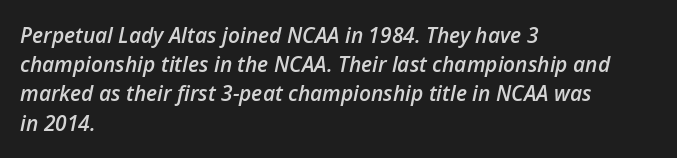
Q: Is the text bold? A: Semi-bold.
Q: Is the text italic (slanted)? A: Yes, it leans right by about 12 degrees.
Q: Is the text underlined? A: No.
Q: How is the paragraph aligned? A: Left-aligned.
Q: Is the spacing between letters normal or unusually wide? A: Normal.
Q: Is the spacing between lines tight, normal or loose? A: Normal.
